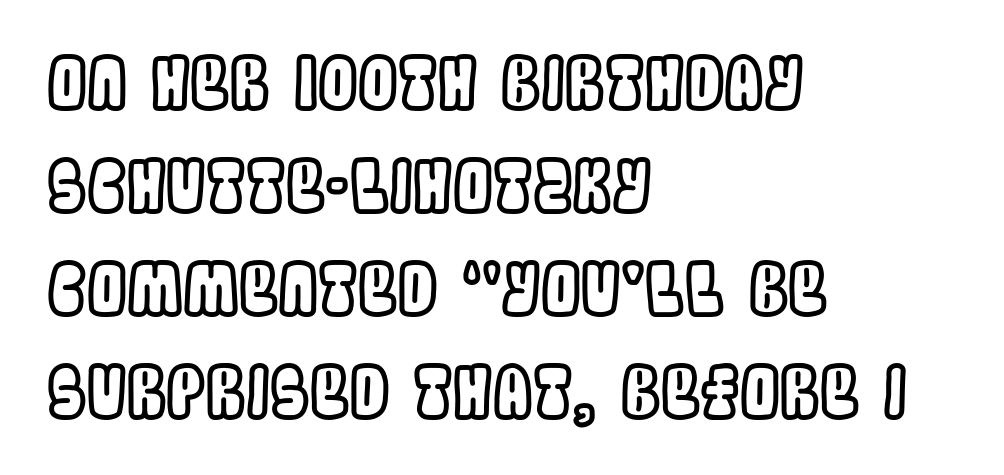
Q: Is the text italic (slanted)? A: No, it is upright.
Q: Is the text underlined? A: No.
Q: How is the paragraph aligned? A: Left-aligned.
Q: Is the spacing between letters normal or unusually wide? A: Normal.
Q: Is the spacing between lines tight, normal or loose? A: Normal.
Q: Width (condensed, normal, or wide)? A: Condensed.
Q: x-height? A: Large.
Q: Monospaced? A: No.
